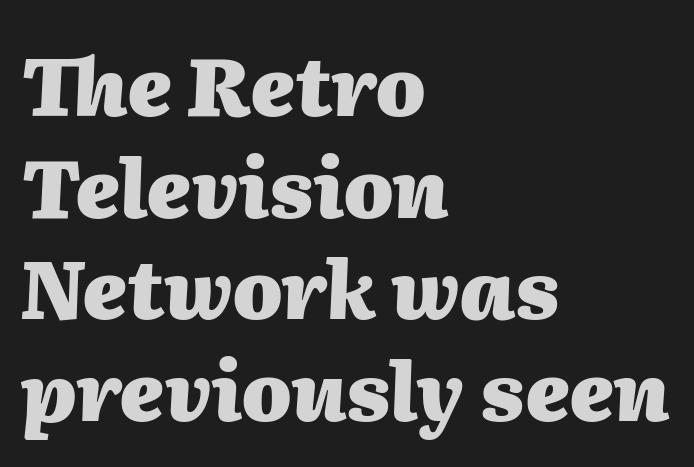
The image shows 80 px heavy type, italic (leaning right); set left-aligned, normal line spacing (1.27x), normal letter spacing, not underlined; medium stroke contrast and a medium x-height.
